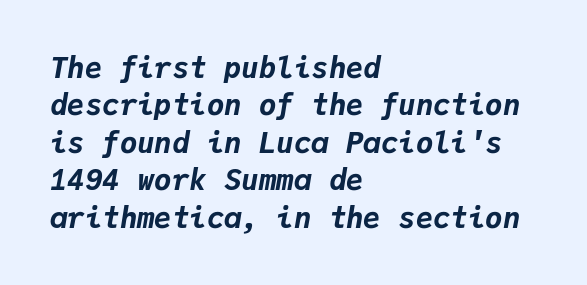
The image shows 29 px bold type, italic (leaning right), monospaced; set left-aligned, normal line spacing (1.29x), normal letter spacing, not underlined; low stroke contrast and a medium x-height.
